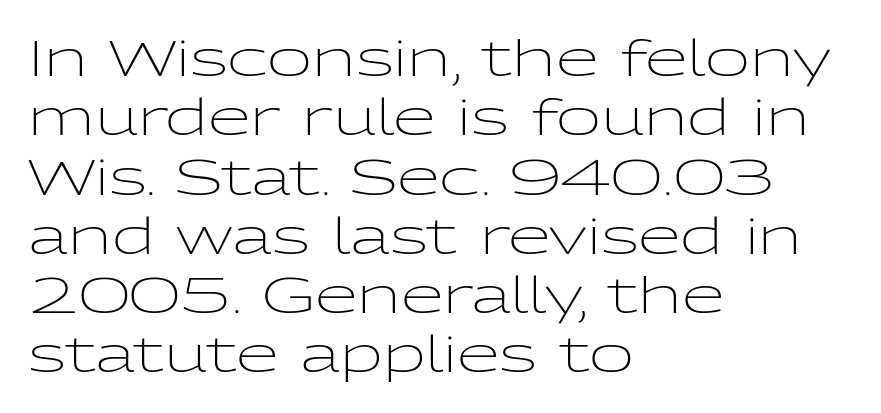
{"serif": "no", "italic": "no", "bold": "no", "weight": "light", "width": "wide", "stroke_contrast": "low", "x_height": "medium", "monospaced": "no", "underline": "no", "align": "left", "line_spacing_ratio": 1.21, "letter_spacing": "normal", "letter_spacing_em": 0.0, "glyph_px": 49}
